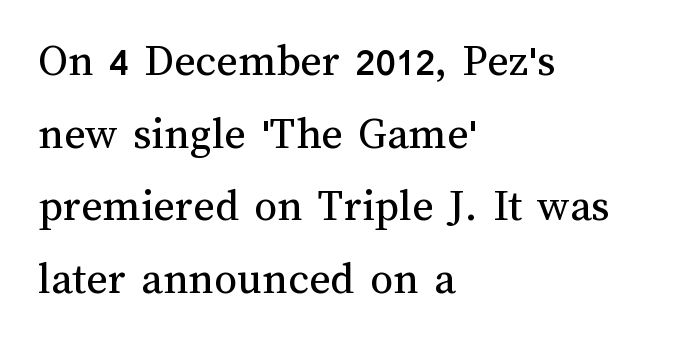
{"italic": "no", "bold": "no", "weight": "regular", "width": "normal", "stroke_contrast": "medium", "x_height": "medium", "monospaced": "no", "underline": "no", "align": "left", "line_spacing": "normal", "line_spacing_ratio": 1.58, "letter_spacing": "normal", "letter_spacing_em": 0.0, "glyph_px": 46}
